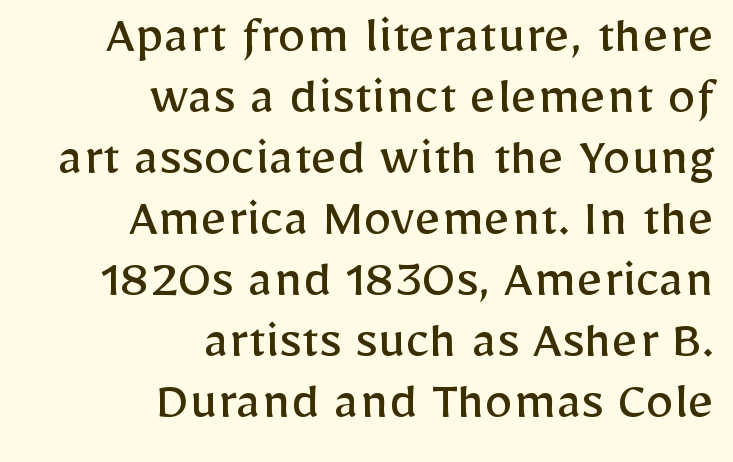
{"serif": "no", "italic": "no", "bold": "no", "weight": "regular", "width": "normal", "stroke_contrast": "low", "x_height": "medium", "monospaced": "no", "underline": "no", "align": "right", "line_spacing": "tight", "line_spacing_ratio": 1.07, "letter_spacing": "normal", "letter_spacing_em": 0.0, "glyph_px": 57}
